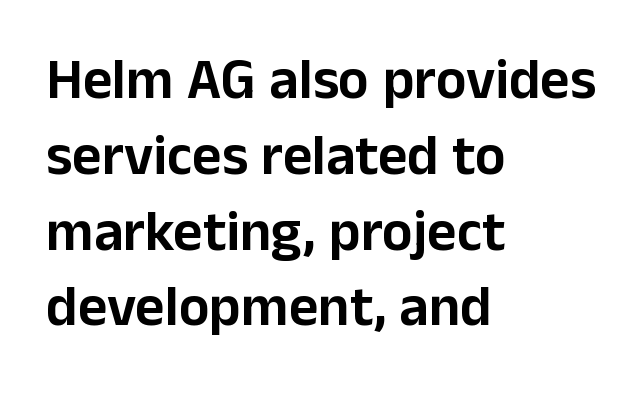
Q: Is the text italic (slanted)? A: No, it is upright.
Q: Is the typeface a serif or a sans-serif typeface? A: Sans-serif.
Q: Is the text underlined? A: No.
Q: How is the paragraph aligned? A: Left-aligned.
Q: Is the spacing between letters normal or unusually wide? A: Normal.
Q: Is the spacing between lines tight, normal or loose? A: Normal.
Q: Width (condensed, normal, or wide)? A: Normal.
Q: Stroke contrast? A: Low.
Q: x-height? A: Medium.
Q: Monospaced? A: No.
